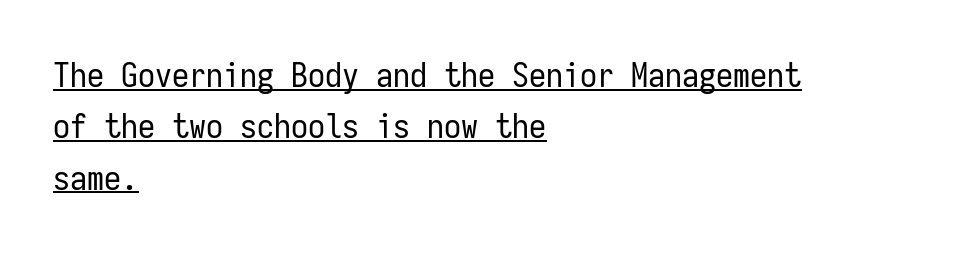
The image shows 34 px regular-weight, condensed sans-serif type, upright, monospaced; set left-aligned, normal line spacing (1.51x), normal letter spacing, underlined; low stroke contrast and a medium x-height.
